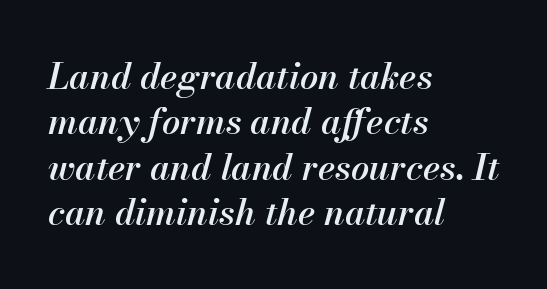
Whoever set this chose a conventional vertical rhythm. The face used here is a semibold: visibly heavier than regular, lighter than bold. The letters sit at their default tracking, neither squeezed nor spread. Quick note: underline off.
